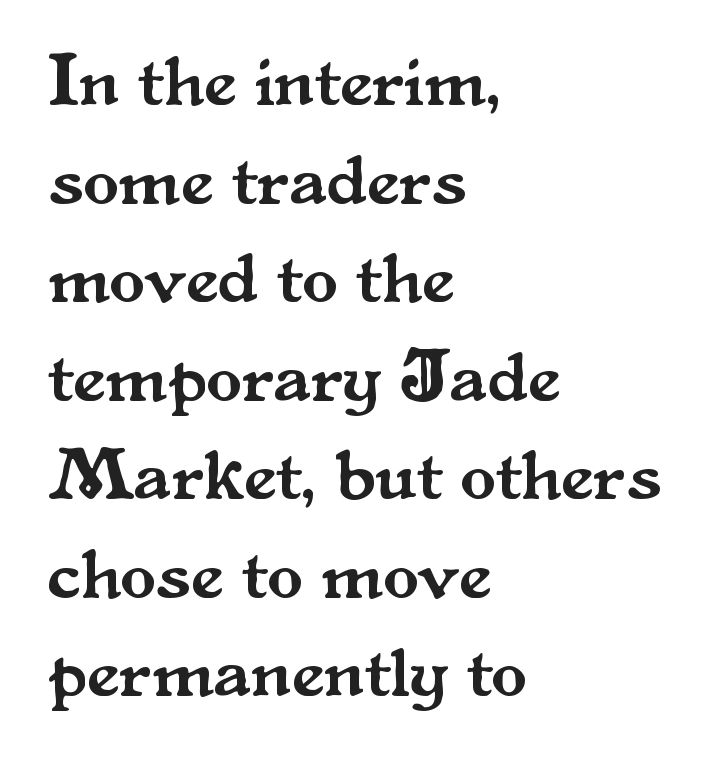
This block has exactly the height ordinary leading produces. Note the varied advance widths — an 'i' is clearly narrower than an 'm'. The font's upright variant was chosen for this text. This rendering leaves character spacing at its baseline value. The glyphs in this specimen are seriffed.
